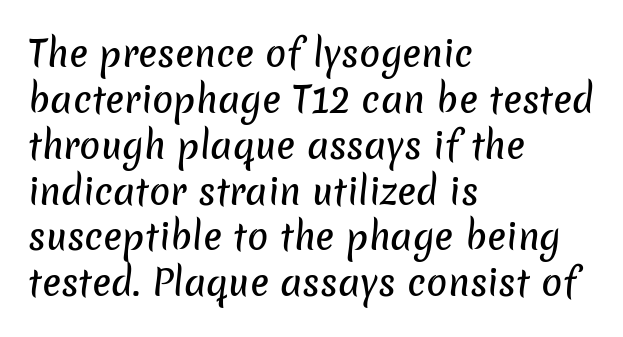
{"serif": "no", "width": "normal", "stroke_contrast": "low", "x_height": "medium", "monospaced": "no", "underline": "no", "align": "left", "line_spacing": "normal", "line_spacing_ratio": 1.31, "letter_spacing": "normal", "letter_spacing_em": 0.0, "glyph_px": 35}
